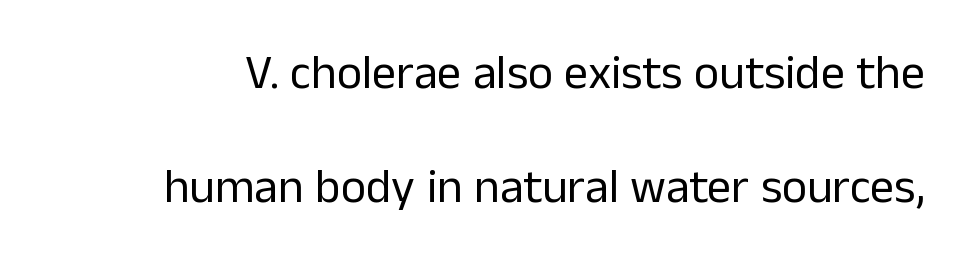
The image shows 48 px regular-weight sans-serif type, upright; set loose line spacing (2.38x), normal letter spacing, not underlined; low stroke contrast and a medium x-height.
